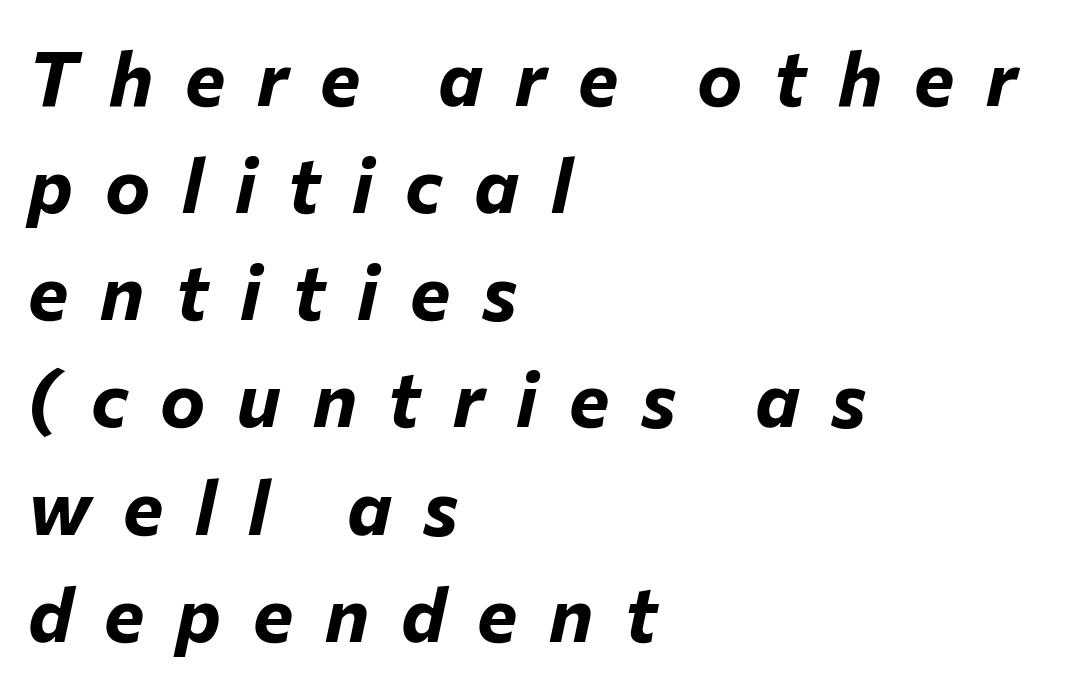
Look at the tracking — it's clearly loosened, letters drifting apart. Notice how descenders clear the ascenders below comfortably — that's standard leading. The face used here has a pronounced slope to its letters. Emphasis by weight is at full strength: bold.
